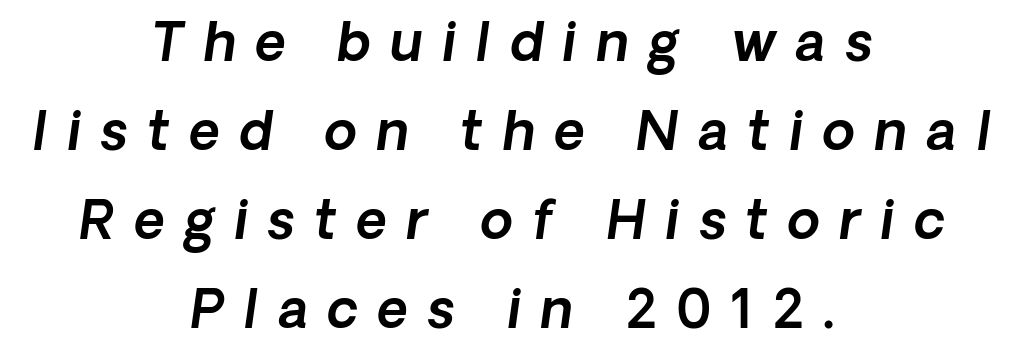
Q: Is the typeface a serif or a sans-serif typeface? A: Sans-serif.
Q: Is the text underlined? A: No.
Q: How is the paragraph aligned? A: Centered.
Q: Is the spacing between letters normal or unusually wide? A: Unusually wide.
Q: Is the spacing between lines tight, normal or loose? A: Normal.
Q: Width (condensed, normal, or wide)? A: Normal.
Q: x-height? A: Medium.
Q: Monospaced? A: No.
